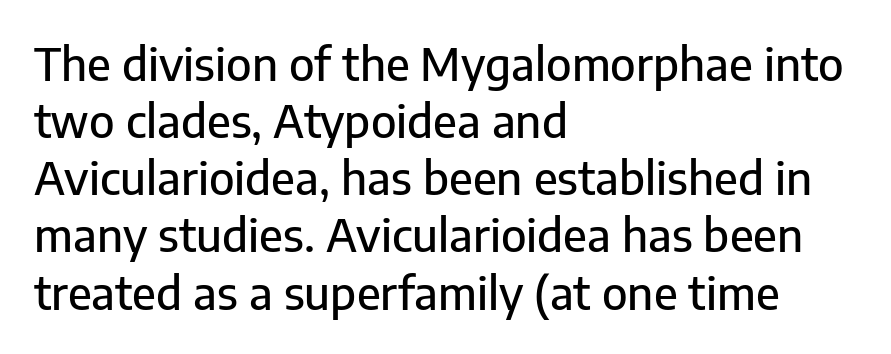
Q: Is the text italic (slanted)? A: No, it is upright.
Q: Is the typeface a serif or a sans-serif typeface? A: Sans-serif.
Q: Is the text underlined? A: No.
Q: How is the paragraph aligned? A: Left-aligned.
Q: Is the spacing between letters normal or unusually wide? A: Normal.
Q: Is the spacing between lines tight, normal or loose? A: Normal.
Q: Width (condensed, normal, or wide)? A: Normal.
Q: Stroke contrast? A: Low.
Q: x-height? A: Medium.
Q: Monospaced? A: No.
